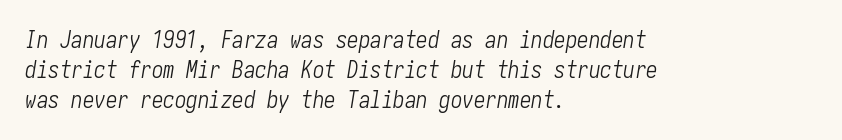
Slanted lettering throughout. The string is rendered with underlining switched off. Tracking here is standard; glyphs follow each other at the usual distance. The typesetting does not lean heavy: it is not bold.
